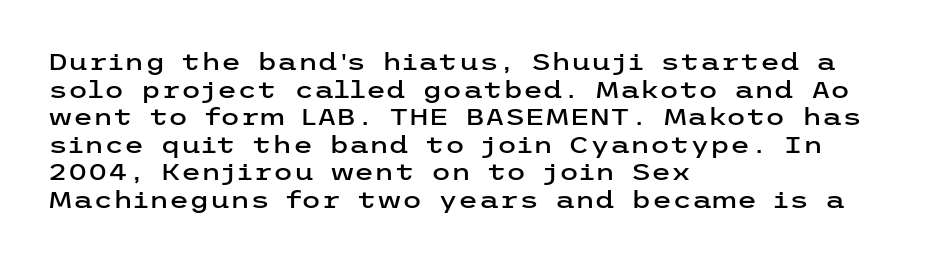
The image shows 23 px text type, upright; set left-aligned, line spacing 1.2x, normal letter spacing, not underlined.
